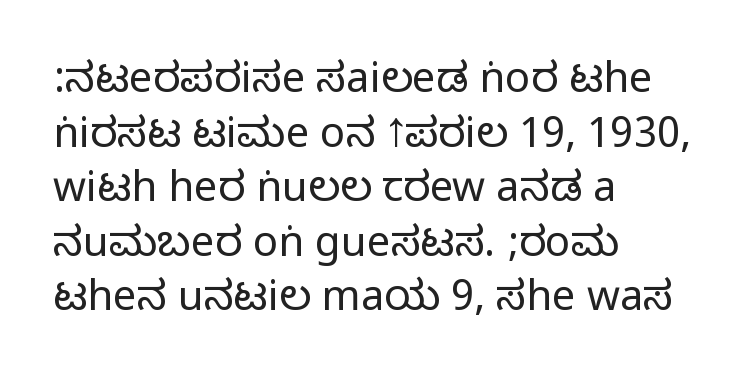
Quick note: not italic, upright. Horizontally, the lines are justified to the leading edge only. Each letter keeps its own natural width here, so spacing adapts to shape. Normally led — the rows are evenly, conventionally spaced. Nobody drew a line under any word here. The tracking reads as untouched default to a designer's eye.
